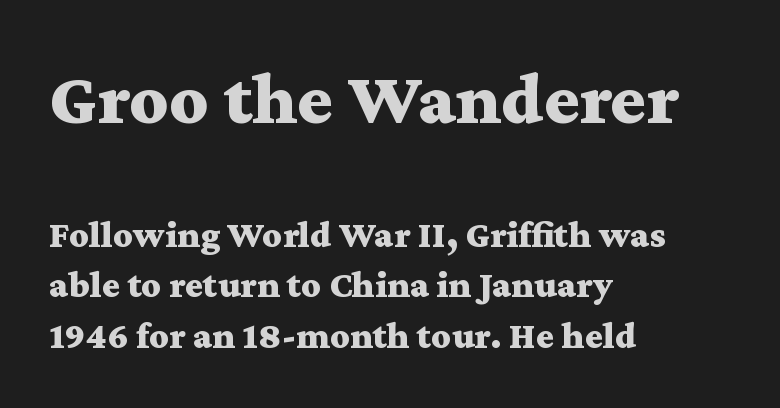
{"serif": "yes", "italic": "no", "bold": "yes", "weight": "bold", "width": "wide", "stroke_contrast": "medium", "x_height": "medium", "monospaced": "no", "underline": "no", "align": "left", "line_spacing": "normal", "line_spacing_ratio": 1.33, "letter_spacing": "normal", "letter_spacing_em": 0.0, "larger_block": "first", "size_ratio": 1.97, "glyph_px": 75}
